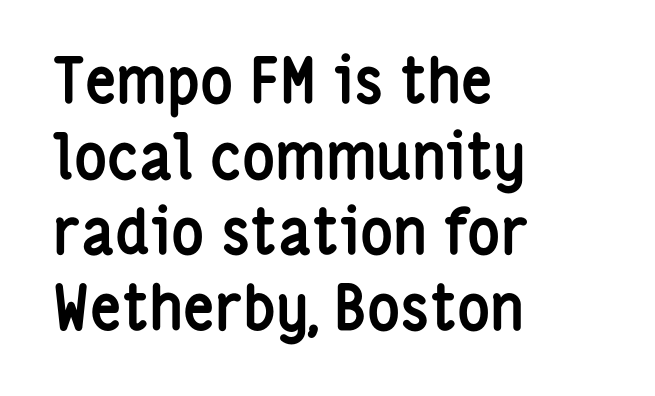
The image shows 62 px semibold, condensed sans-serif type, upright; set left-aligned, line spacing 1.22x, normal letter spacing, not underlined; low stroke contrast and a medium x-height.
